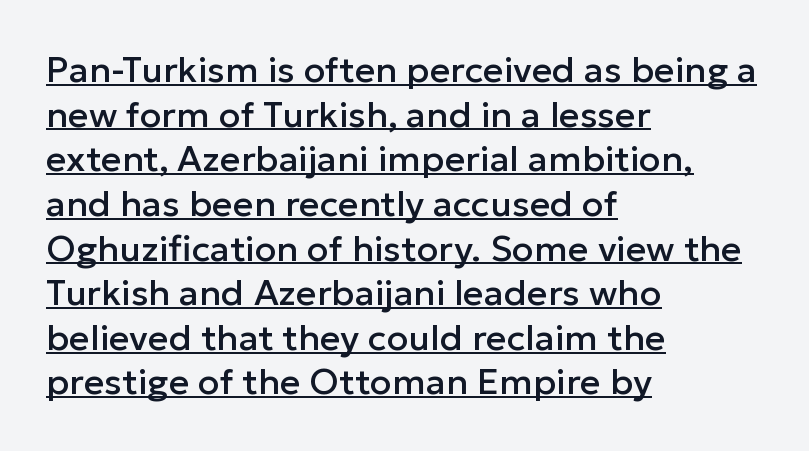
The image shows 36 px sans-serif type, upright; set left-aligned, line spacing 1.24x, normal letter spacing, underlined; low stroke contrast and a medium x-height.
